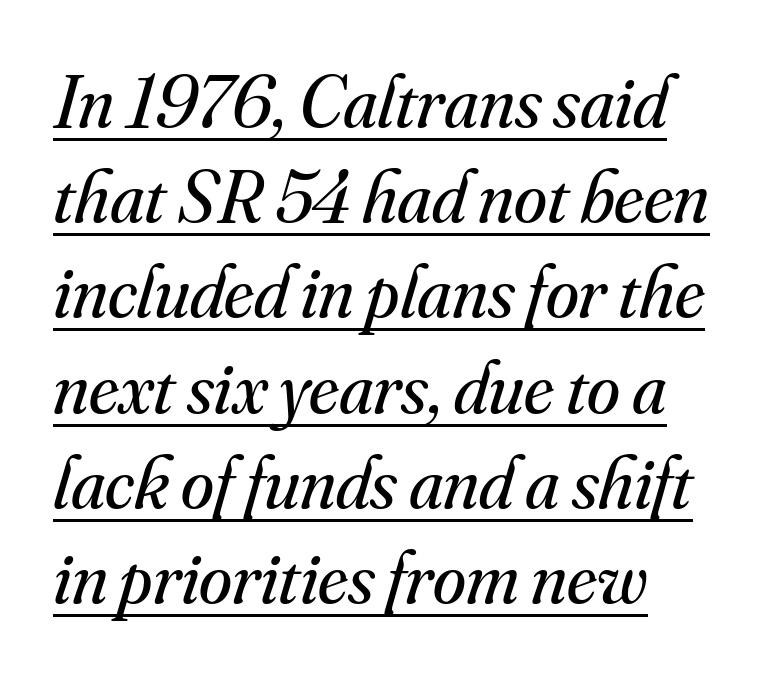
{"serif": "yes", "italic": "yes", "lean": "right", "slant_degrees": 16, "bold": "no", "weight": "regular", "width": "normal", "stroke_contrast": "medium", "x_height": "small", "monospaced": "no", "underline": "yes", "line_spacing": "normal", "line_spacing_ratio": 1.27, "letter_spacing": "normal", "letter_spacing_em": 0.0, "glyph_px": 75}
